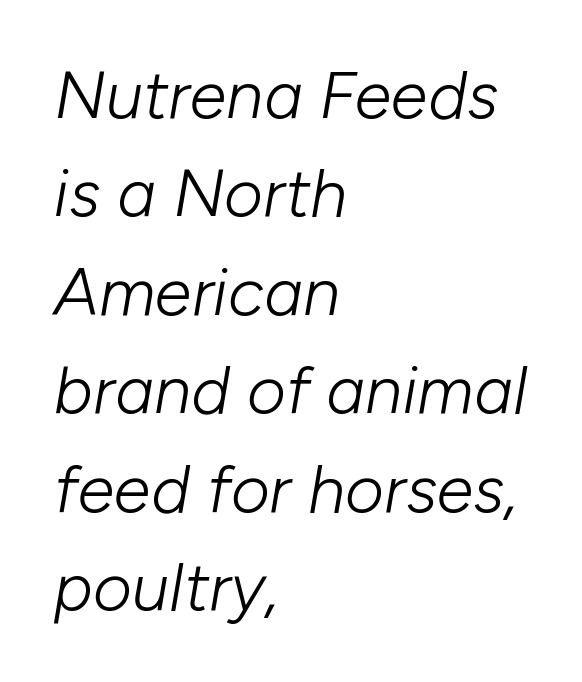
The strokes are not fattened; the text isn't bold. The rendering uses a moderate line-height, typical for paragraphs. Caption: multi-line text, flush left, ragged right. These lines are rendered in a variable-pitch font. Quick note: italic. Honestly, there is no underline to notice here at all.
